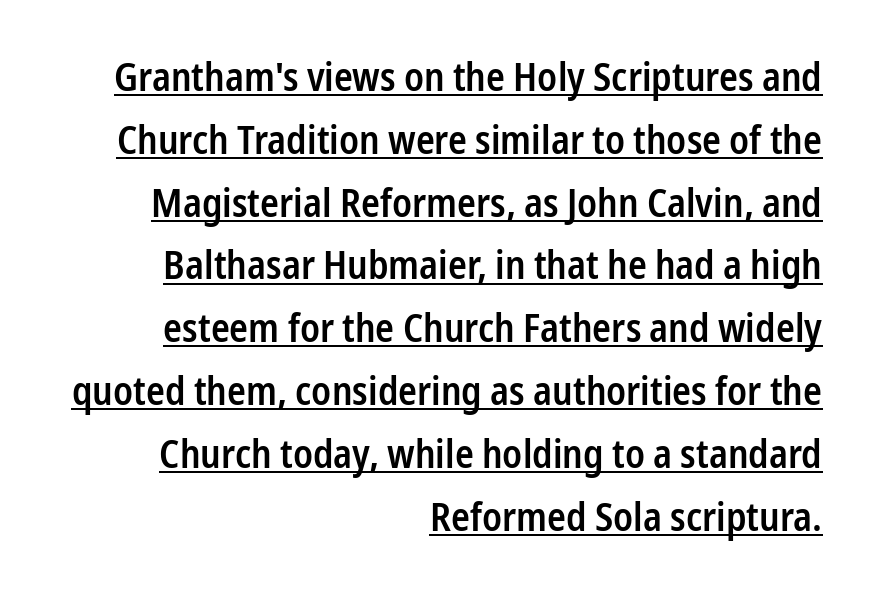
Q: Is the text bold? A: Semi-bold.
Q: Is the text italic (slanted)? A: No, it is upright.
Q: Is the typeface a serif or a sans-serif typeface? A: Sans-serif.
Q: Is the text underlined? A: Yes.
Q: How is the paragraph aligned? A: Right-aligned.
Q: Is the spacing between letters normal or unusually wide? A: Normal.
Q: Is the spacing between lines tight, normal or loose? A: Normal.
Q: Width (condensed, normal, or wide)? A: Condensed.
Q: Stroke contrast? A: Low.
Q: x-height? A: Medium.
Q: Monospaced? A: No.
